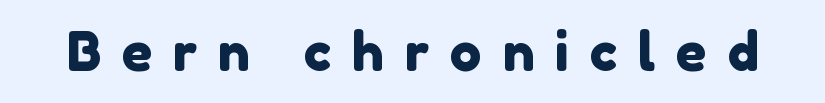
Q: Is the typeface a serif or a sans-serif typeface? A: Sans-serif.
Q: Is the text underlined? A: No.
Q: Is the spacing between letters normal or unusually wide? A: Unusually wide.
Q: Width (condensed, normal, or wide)? A: Normal.
Q: Stroke contrast? A: Low.
Q: x-height? A: Medium.
Q: Monospaced? A: No.
